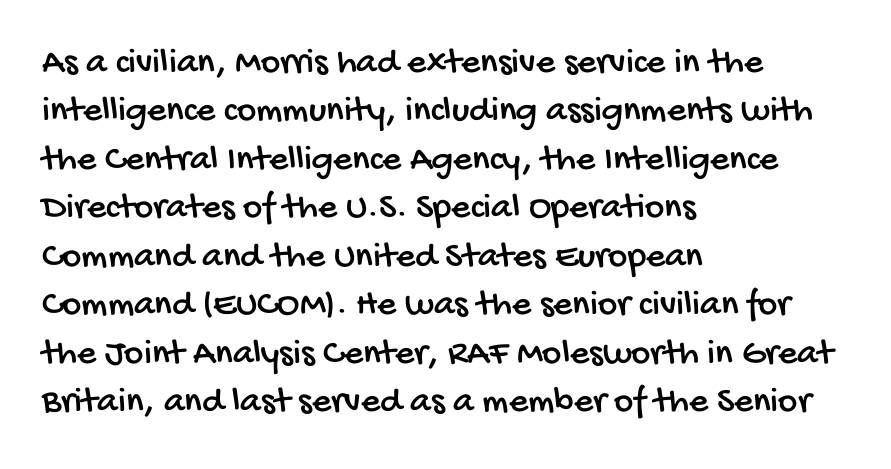
Q: Is the typeface a serif or a sans-serif typeface? A: Sans-serif.
Q: Is the text underlined? A: No.
Q: How is the paragraph aligned? A: Left-aligned.
Q: Is the spacing between letters normal or unusually wide? A: Normal.
Q: Is the spacing between lines tight, normal or loose? A: Normal.
Q: Width (condensed, normal, or wide)? A: Condensed.
Q: Stroke contrast? A: Low.
Q: x-height? A: Large.
Q: Monospaced? A: No.
